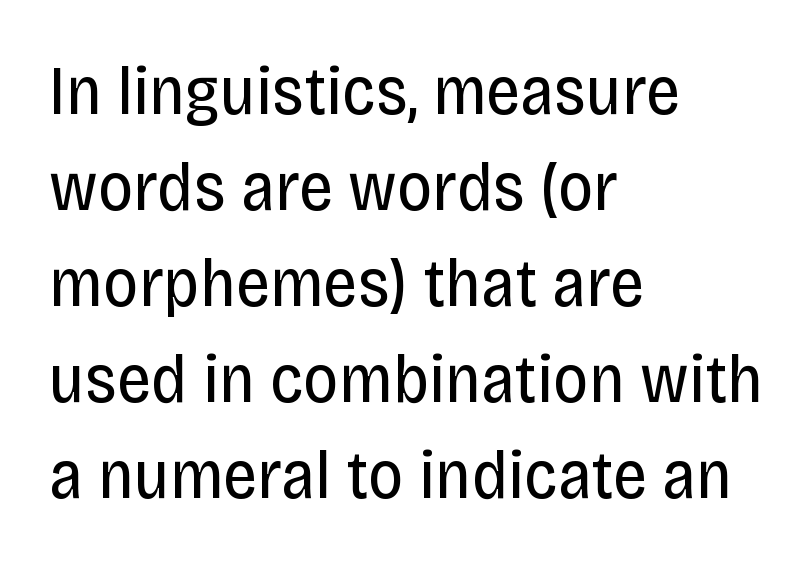
Q: Is the text bold? A: No.
Q: Is the text italic (slanted)? A: No, it is upright.
Q: Is the typeface a serif or a sans-serif typeface? A: Sans-serif.
Q: Is the text underlined? A: No.
Q: How is the paragraph aligned? A: Left-aligned.
Q: Is the spacing between letters normal or unusually wide? A: Normal.
Q: Is the spacing between lines tight, normal or loose? A: Normal.
Q: Width (condensed, normal, or wide)? A: Condensed.
Q: Stroke contrast? A: Low.
Q: x-height? A: Large.
Q: Monospaced? A: No.
